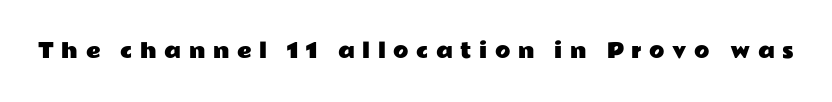
{"italic": "no", "underline": "no", "letter_spacing": "wide", "letter_spacing_em": 0.38, "glyph_px": 20}
